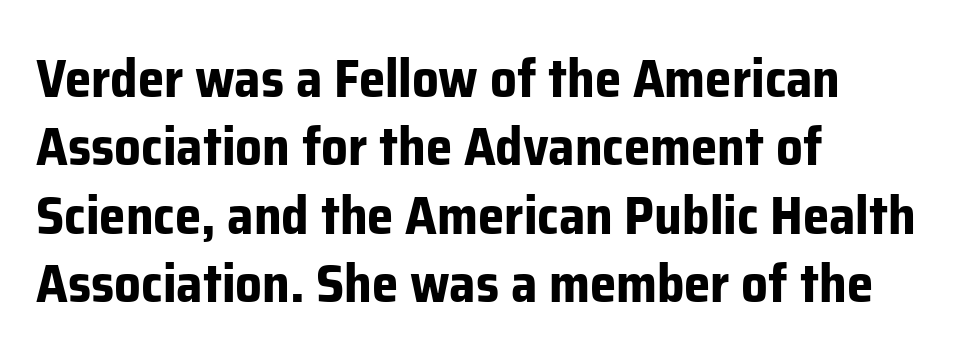
Q: Is the text bold? A: Yes.
Q: Is the text italic (slanted)? A: No, it is upright.
Q: Is the typeface a serif or a sans-serif typeface? A: Sans-serif.
Q: Is the text underlined? A: No.
Q: How is the paragraph aligned? A: Left-aligned.
Q: Is the spacing between letters normal or unusually wide? A: Normal.
Q: Is the spacing between lines tight, normal or loose? A: Normal.
Q: Width (condensed, normal, or wide)? A: Normal.
Q: Stroke contrast? A: Low.
Q: x-height? A: Medium.
Q: Monospaced? A: No.
